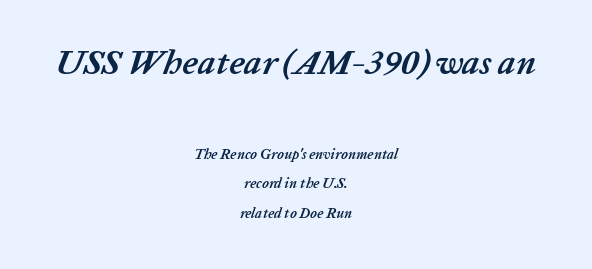
{"italic": "yes", "lean": "right", "slant_degrees": 20, "bold": "yes", "weight": "semibold", "width": "normal", "stroke_contrast": "low", "x_height": "medium", "monospaced": "no", "underline": "no", "align": "center", "line_spacing": "loose", "line_spacing_ratio": 2.09, "letter_spacing": "normal", "letter_spacing_em": 0.0, "larger_block": "first", "size_ratio": 2.5, "glyph_px": 35}
